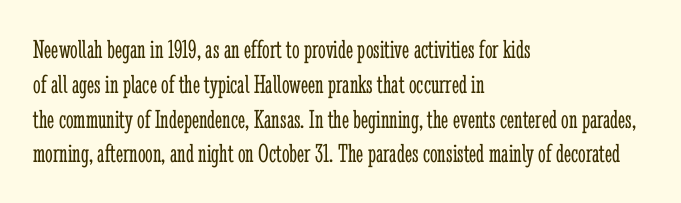
The image shows 27 px text type, upright; set left-aligned, normal line spacing (1.29x), normal letter spacing, not underlined.
